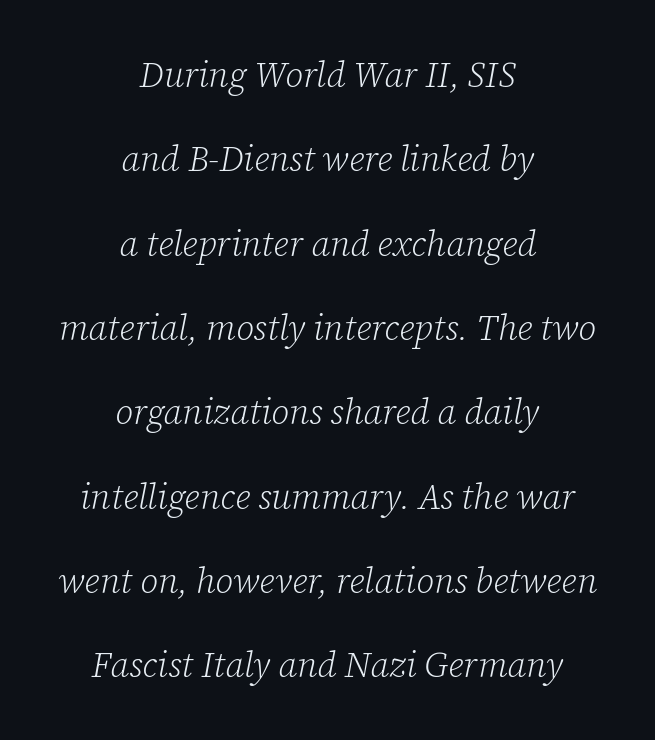
{"serif": "yes", "italic": "yes", "lean": "right", "slant_degrees": 12, "bold": "no", "weight": "light", "width": "normal", "stroke_contrast": "low", "x_height": "medium", "monospaced": "no", "underline": "no", "align": "center", "line_spacing": "loose", "line_spacing_ratio": 2.41, "letter_spacing": "normal", "letter_spacing_em": 0.0, "glyph_px": 35}
